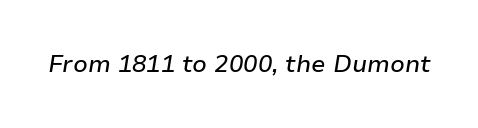
Q: Is the text italic (slanted)? A: Yes, it leans right by about 9 degrees.
Q: Is the text underlined? A: No.
Q: Is the spacing between letters normal or unusually wide? A: Normal.
